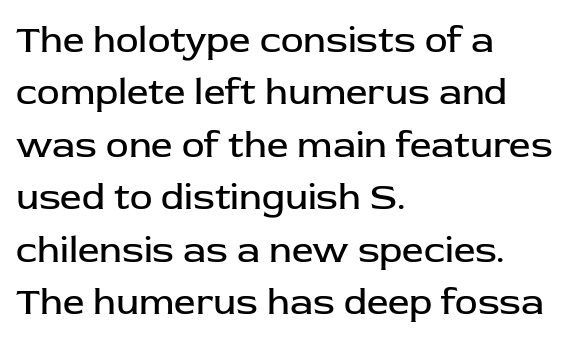
The image shows 38 px regular-weight sans-serif type, upright; set left-aligned, normal line spacing (1.38x), normal letter spacing, not underlined; low stroke contrast and a medium x-height.
